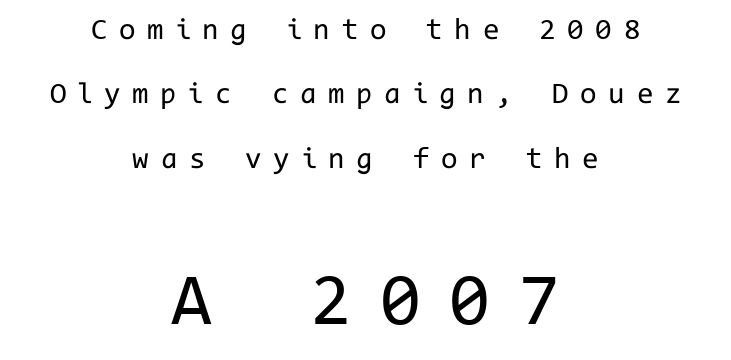
Q: Is the text bold? A: No.
Q: Is the text italic (slanted)? A: No, it is upright.
Q: Is the typeface a serif or a sans-serif typeface? A: Sans-serif.
Q: Is the text underlined? A: No.
Q: How is the paragraph aligned? A: Centered.
Q: Is the spacing between letters normal or unusually wide? A: Unusually wide.
Q: Is the spacing between lines tight, normal or loose? A: Loose.
Q: Which block of text is set in a larger size, the first (top) or the second (bottom)? A: The second (bottom) one.
Q: Width (condensed, normal, or wide)? A: Normal.
Q: Stroke contrast? A: Low.
Q: x-height? A: Medium.
Q: Monospaced? A: Yes.
